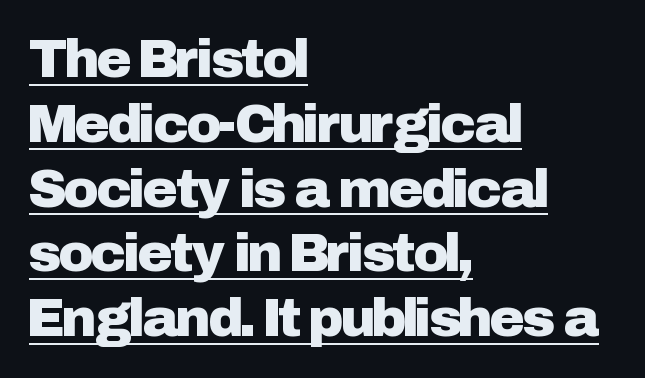
The image shows 54 px sans-serif type, upright; set left-aligned, line spacing 1.2x, normal letter spacing, underlined; low stroke contrast and a medium x-height.
